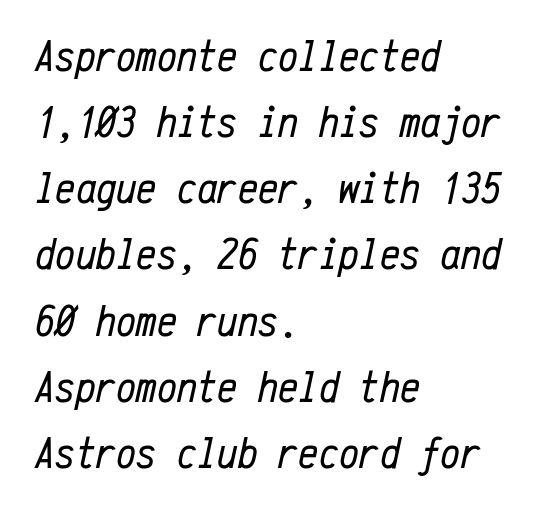
The text carries the slant typical of an italic or oblique font. Underlining? Definitely not there. Counters stay open thanks to moderate or lighter strokes. In CSS terms this would be text-align: left. Tracking here is standard; glyphs follow each other at the usual distance.
